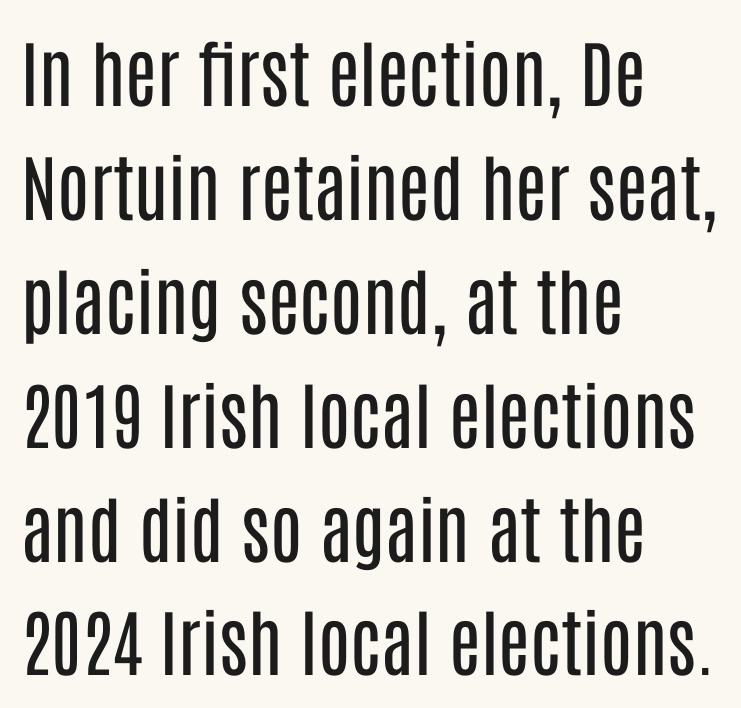
How are the letters spaced? Ordinarily, with no added tracking. Note the varied advance widths — an 'i' is clearly narrower than an 'm'. Reading down the column, the eye jumps a familiar distance to each next line. Does the copy run flush right? No — it runs flush left. Posture: straight, roman, zero tilt.
